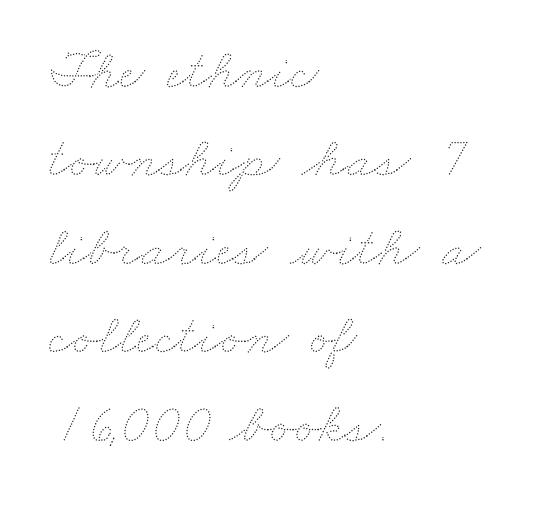
{"bold": "no", "weight": "thin", "width": "wide", "stroke_contrast": "medium", "x_height": "small", "monospaced": "no", "underline": "no", "align": "left", "line_spacing": "normal", "line_spacing_ratio": 1.58, "letter_spacing": "normal", "letter_spacing_em": 0.0, "glyph_px": 56}
